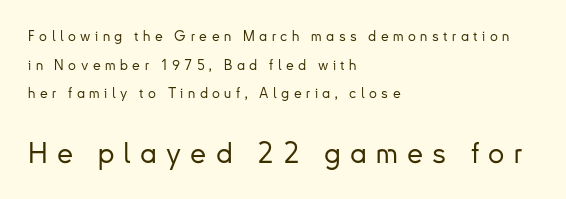
Q: Is the text italic (slanted)? A: No, it is upright.
Q: Is the typeface a serif or a sans-serif typeface? A: Sans-serif.
Q: Is the text underlined? A: No.
Q: How is the paragraph aligned? A: Left-aligned.
Q: Is the spacing between letters normal or unusually wide? A: Unusually wide.
Q: Is the spacing between lines tight, normal or loose? A: Loose.
Q: Which block of text is set in a larger size, the first (top) or the second (bottom)? A: The second (bottom) one.
Q: Width (condensed, normal, or wide)? A: Normal.
Q: Stroke contrast? A: Low.
Q: x-height? A: Small.
Q: Monospaced? A: No.
